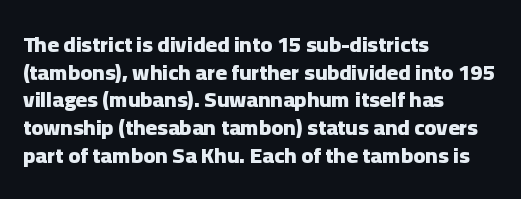
{"italic": "no", "bold": "yes", "underline": "no", "align": "left", "line_spacing": "normal", "line_spacing_ratio": 1.26, "letter_spacing": "normal", "letter_spacing_em": 0.0, "glyph_px": 22}
